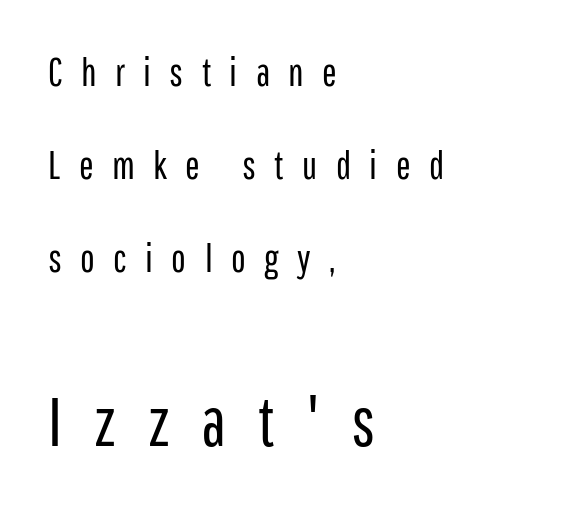
The image shows 68 px regular-weight, condensed sans-serif type, upright; set left-aligned, loose line spacing (2.38x), unusually wide letter spacing (+0.47 em), not underlined; the second (bottom) block is 1.74x larger; low stroke contrast and a medium x-height.
